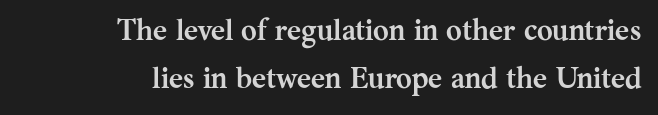
Q: Is the text bold? A: Yes.
Q: Is the text italic (slanted)? A: No, it is upright.
Q: Is the typeface a serif or a sans-serif typeface? A: Serif.
Q: Is the text underlined? A: No.
Q: How is the paragraph aligned? A: Right-aligned.
Q: Is the spacing between letters normal or unusually wide? A: Normal.
Q: Is the spacing between lines tight, normal or loose? A: Normal.
Q: Width (condensed, normal, or wide)? A: Normal.
Q: Stroke contrast? A: Medium.
Q: x-height? A: Medium.
Q: Monospaced? A: No.
